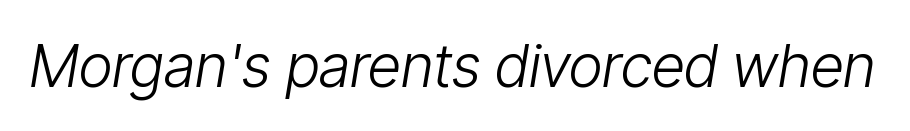
Q: Is the text bold? A: No.
Q: Is the text italic (slanted)? A: Yes, it leans right by about 9 degrees.
Q: Is the text underlined? A: No.
Q: Is the spacing between letters normal or unusually wide? A: Normal.
Q: Width (condensed, normal, or wide)? A: Condensed.
Q: Stroke contrast? A: Low.
Q: x-height? A: Medium.
Q: Monospaced? A: No.
